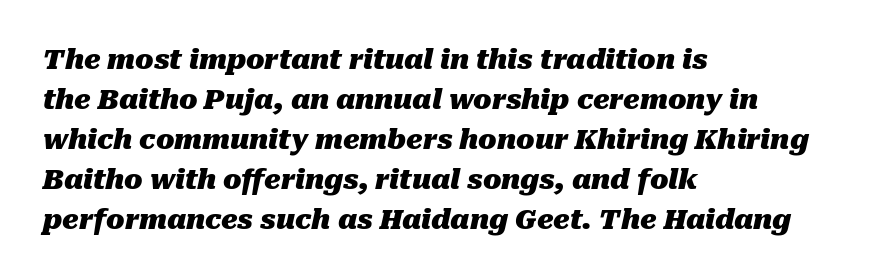
The image shows 27 px bold type, italic (leaning right); set left-aligned, normal line spacing (1.48x), normal letter spacing, not underlined.
